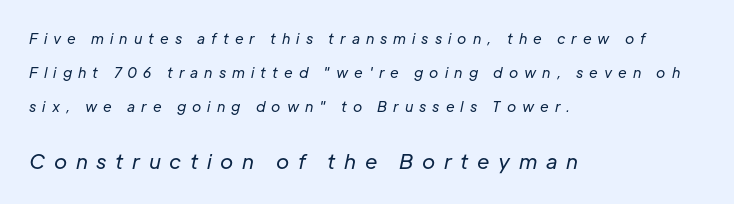
The image shows 20 px text type, italic (leaning right); set left-aligned, loose line spacing (2.43x), unusually wide letter spacing (+0.43 em), not underlined; the second (bottom) block is 1.43x larger.
